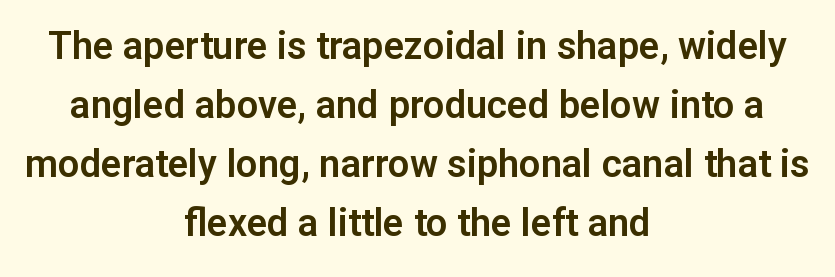
Q: Is the text italic (slanted)? A: No, it is upright.
Q: Is the typeface a serif or a sans-serif typeface? A: Sans-serif.
Q: Is the text underlined? A: No.
Q: How is the paragraph aligned? A: Centered.
Q: Is the spacing between letters normal or unusually wide? A: Normal.
Q: Is the spacing between lines tight, normal or loose? A: Normal.
Q: Width (condensed, normal, or wide)? A: Normal.
Q: Stroke contrast? A: Low.
Q: x-height? A: Medium.
Q: Monospaced? A: No.
